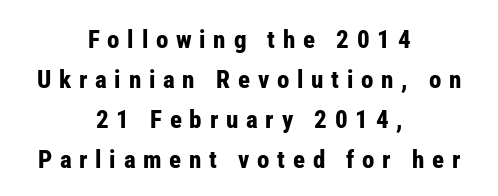
Q: Is the text bold? A: Yes.
Q: Is the text italic (slanted)? A: No, it is upright.
Q: Is the text underlined? A: No.
Q: How is the paragraph aligned? A: Centered.
Q: Is the spacing between letters normal or unusually wide? A: Unusually wide.
Q: Is the spacing between lines tight, normal or loose? A: Normal.
